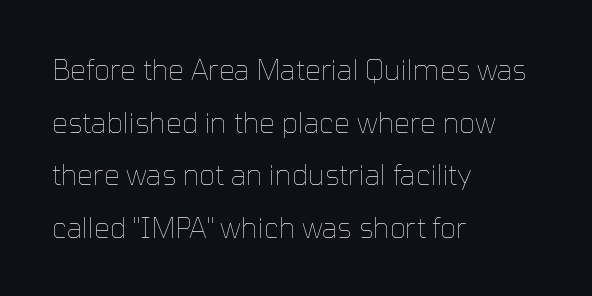
{"italic": "no", "bold": "no", "weight": "thin", "width": "normal", "stroke_contrast": "low", "x_height": "medium", "monospaced": "no", "underline": "no", "align": "left", "line_spacing_ratio": 1.88, "letter_spacing": "normal", "letter_spacing_em": 0.0, "glyph_px": 28}
